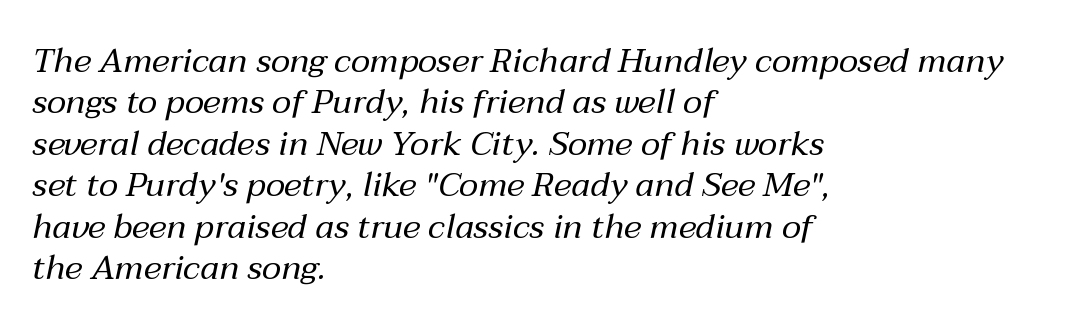
The passage shown is typed in a proportional face where columns would drift. The font's italic variant was chosen for this text. Each row of text sits above clean, open space. Every row of glyphs begins at an identical x-position on the left.
